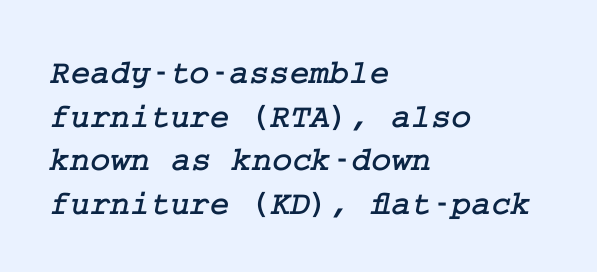
The image shows 34 px serif type; set left-aligned, normal line spacing (1.28x), normal letter spacing, not underlined; low stroke contrast and a medium x-height.
